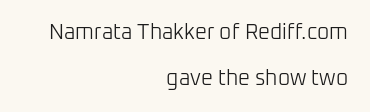
The vertical gap from one line to the next is large. Reading down the block, your eye finds every line finishing at a fixed right position. No word sits above an underline. The rendering keeps characters at their native spacing. The lettering stays uniformly vertical, giving the passage a roman look. The characters are drawn with everyday or finer stroke widths.
